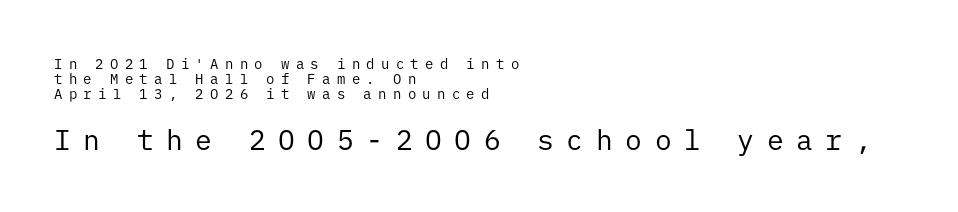
Type style note: lacks serifs. When letters stand straight like this, we call the style roman or upright. Nobody drew a line under any word here. Nothing heavy about these letters — not bold at all. If you squint, the bottom block still reads clearly — it's the larger of the two.
